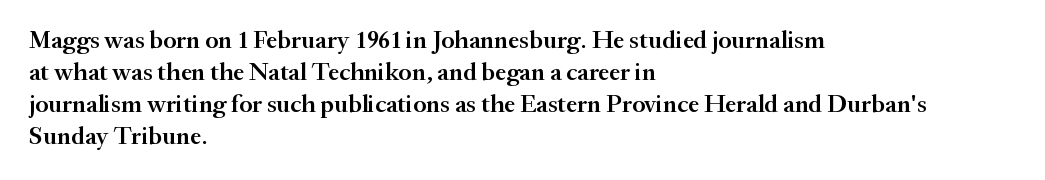
Tracking value appears to be zero — textbook default spacing. Weight check: semibold — heavier than regular, not quite bold. Line starts are locked; line ends wander. How would I describe the line gaps? Plain and ordinary. The gap between lines stays unmarked. Posture: straight, roman, zero tilt.
